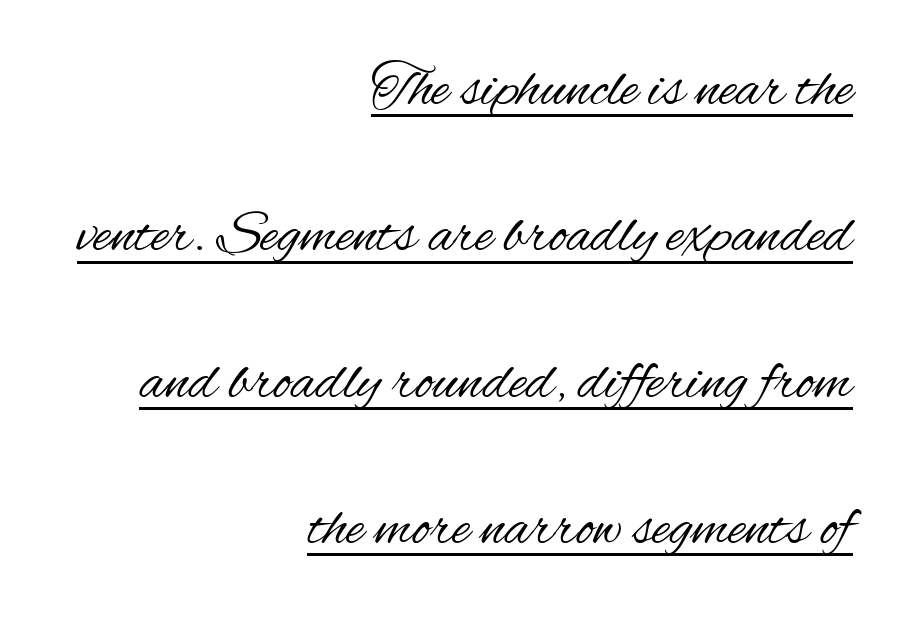
Q: Is the text bold? A: No.
Q: Is the text italic (slanted)? A: Yes.
Q: Is the typeface a serif or a sans-serif typeface? A: Sans-serif.
Q: Is the text underlined? A: Yes.
Q: How is the paragraph aligned? A: Right-aligned.
Q: Is the spacing between letters normal or unusually wide? A: Normal.
Q: Is the spacing between lines tight, normal or loose? A: Loose.
Q: Width (condensed, normal, or wide)? A: Condensed.
Q: Stroke contrast? A: Medium.
Q: x-height? A: Small.
Q: Monospaced? A: No.
